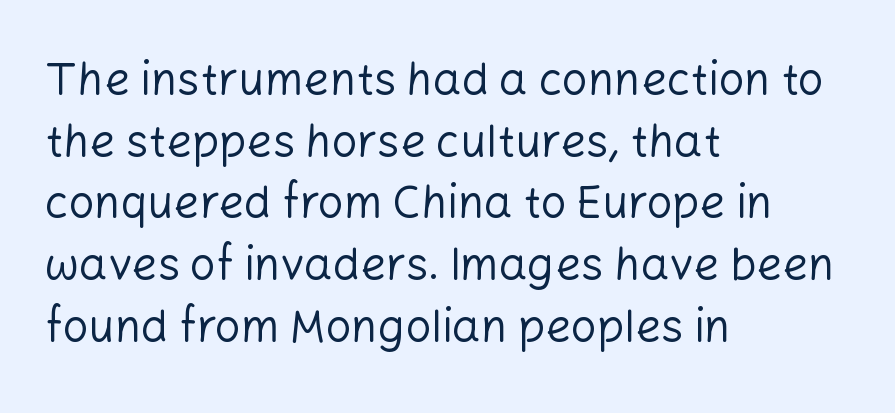
{"serif": "no", "italic": "no", "bold": "no", "weight": "regular", "width": "normal", "stroke_contrast": "low", "x_height": "medium", "monospaced": "no", "underline": "no", "align": "left", "line_spacing": "normal", "line_spacing_ratio": 1.37, "letter_spacing": "normal", "letter_spacing_em": 0.0, "glyph_px": 45}
